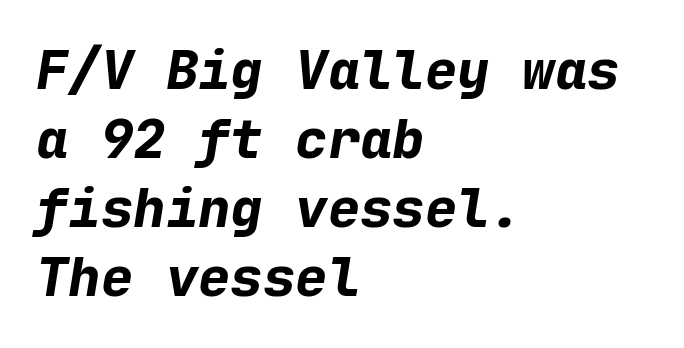
{"italic": "yes", "lean": "right", "slant_degrees": 9, "bold": "yes", "weight": "bold", "width": "normal", "stroke_contrast": "low", "x_height": "medium", "monospaced": "yes", "underline": "no", "align": "left", "line_spacing": "normal", "line_spacing_ratio": 1.28, "letter_spacing": "normal", "letter_spacing_em": 0.0, "glyph_px": 54}
